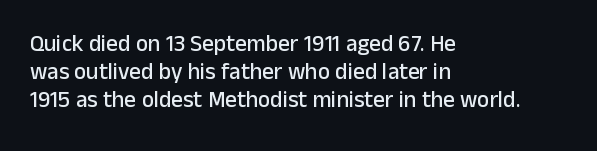
Here the glyphs are tracked normally, forming tight word shapes. The specimen omits any rule beneath the text block's lines. Vertical strokes here are truly vertical. The lines in this sample share a left origin and differ only in where they stop.
